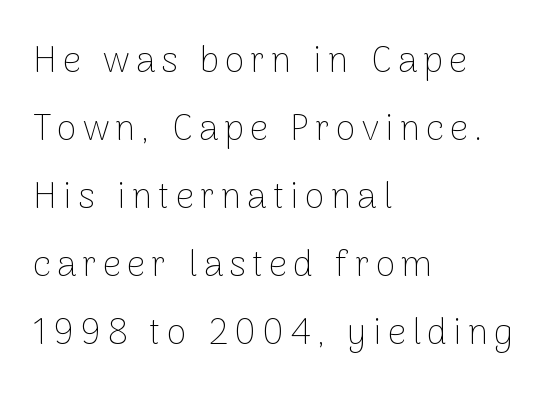
Q: Is the text bold? A: No.
Q: Is the text italic (slanted)? A: No, it is upright.
Q: Is the typeface a serif or a sans-serif typeface? A: Sans-serif.
Q: Is the text underlined? A: No.
Q: How is the paragraph aligned? A: Left-aligned.
Q: Width (condensed, normal, or wide)? A: Normal.
Q: Stroke contrast? A: Low.
Q: x-height? A: Medium.
Q: Monospaced? A: No.
